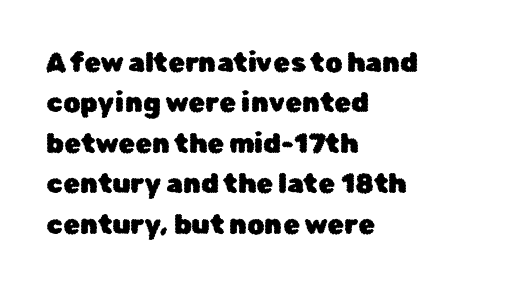
The image shows 27 px text type, upright; set left-aligned, normal line spacing (1.5x), normal letter spacing, not underlined.
